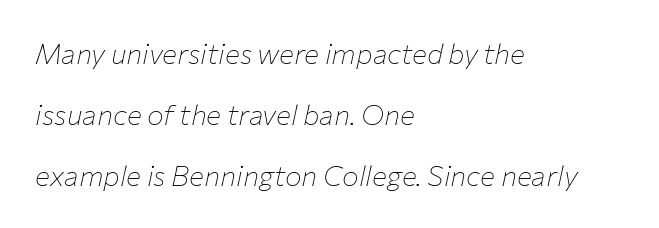
{"italic": "yes", "lean": "right", "slant_degrees": 12, "bold": "no", "weight": "thin", "width": "normal", "stroke_contrast": "low", "x_height": "medium", "monospaced": "no", "underline": "no", "align": "left", "line_spacing": "loose", "line_spacing_ratio": 2.18, "letter_spacing": "normal", "letter_spacing_em": 0.0, "glyph_px": 28}
